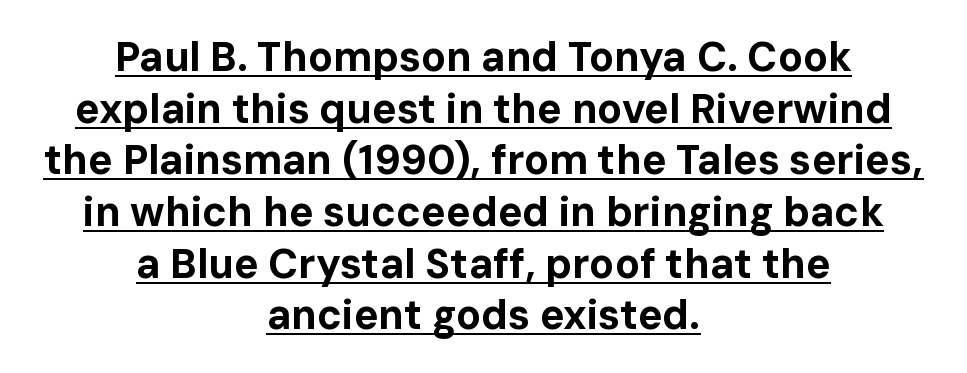
Q: Is the text bold? A: Yes.
Q: Is the text italic (slanted)? A: No, it is upright.
Q: Is the typeface a serif or a sans-serif typeface? A: Sans-serif.
Q: Is the text underlined? A: Yes.
Q: How is the paragraph aligned? A: Centered.
Q: Is the spacing between letters normal or unusually wide? A: Normal.
Q: Is the spacing between lines tight, normal or loose? A: Normal.
Q: Width (condensed, normal, or wide)? A: Normal.
Q: Stroke contrast? A: Low.
Q: x-height? A: Medium.
Q: Monospaced? A: No.
